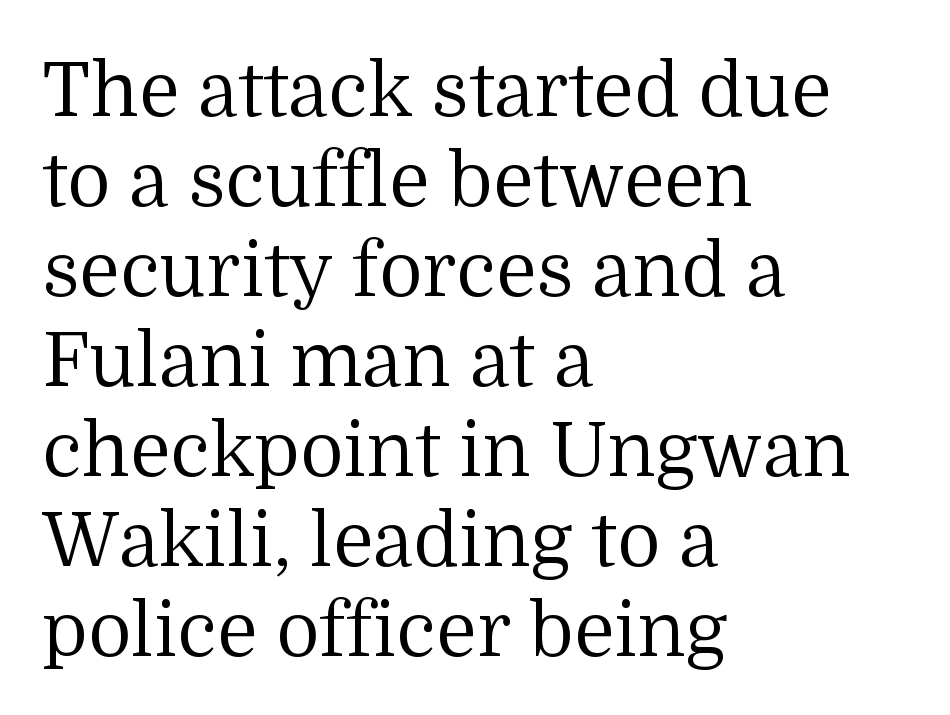
The image shows 75 px regular-weight serif type, upright; set left-aligned, line spacing 1.2x, normal letter spacing, not underlined; medium stroke contrast and a medium x-height.
